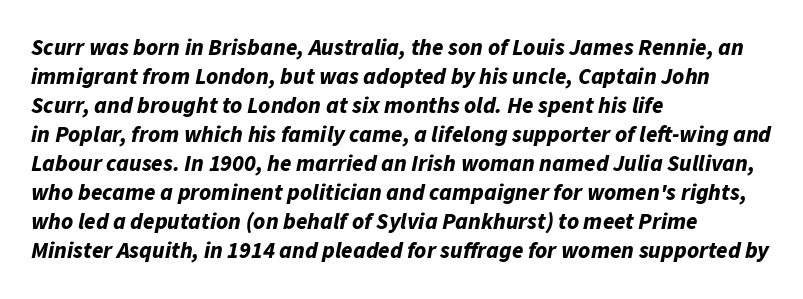
Q: Is the text bold? A: Yes.
Q: Is the text italic (slanted)? A: Yes, it leans right by about 11 degrees.
Q: Is the text underlined? A: No.
Q: How is the paragraph aligned? A: Left-aligned.
Q: Is the spacing between letters normal or unusually wide? A: Normal.
Q: Is the spacing between lines tight, normal or loose? A: Normal.
